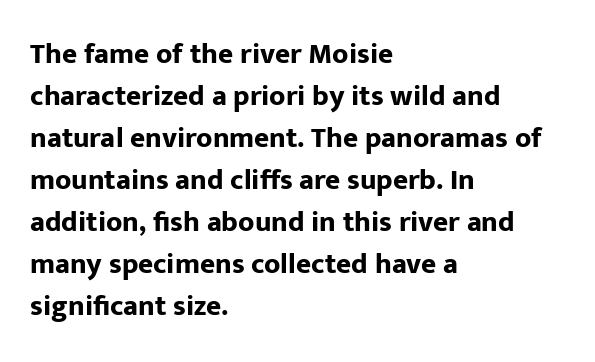
{"serif": "no", "italic": "no", "bold": "yes", "weight": "bold", "width": "normal", "stroke_contrast": "low", "x_height": "medium", "monospaced": "no", "underline": "no", "align": "left", "line_spacing": "normal", "line_spacing_ratio": 1.45, "letter_spacing": "normal", "letter_spacing_em": 0.0, "glyph_px": 29}
